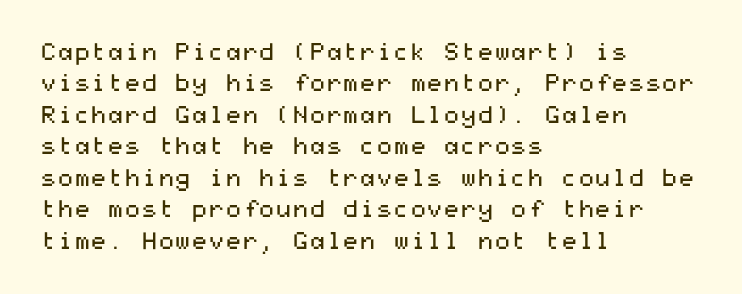
The image shows 24 px text type, upright; set left-aligned, normal line spacing (1.31x), normal letter spacing, not underlined.
